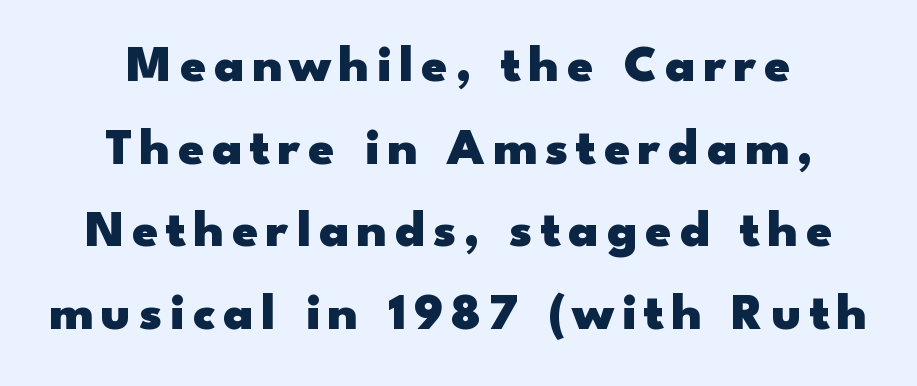
A typesetter would call this leading conventional body-copy spacing. Letterform terminals end flat and unadorned throughout the passage. Each glyph is drawn with heavy, bold strokes. The lettering holds an erect, upright posture throughout. The passage shown is typed in a proportional face where columns would drift.
